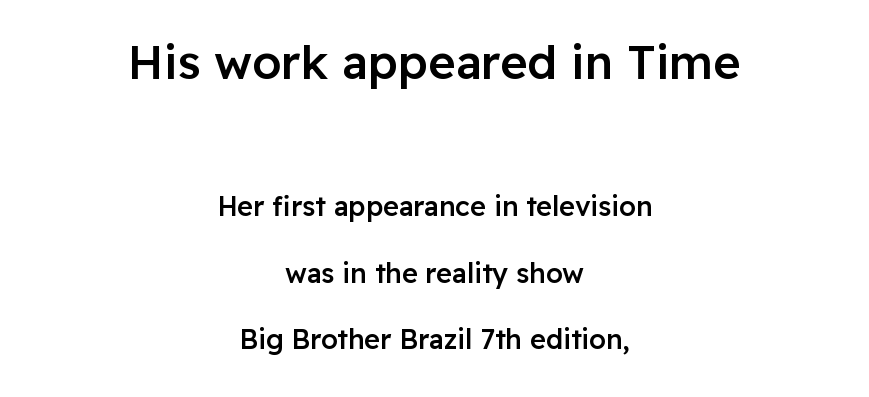
The image shows 47 px semibold sans-serif type, upright; set centered, loose line spacing (2.46x), normal letter spacing, not underlined; the first (top) block is 1.74x larger; low stroke contrast and a medium x-height.
